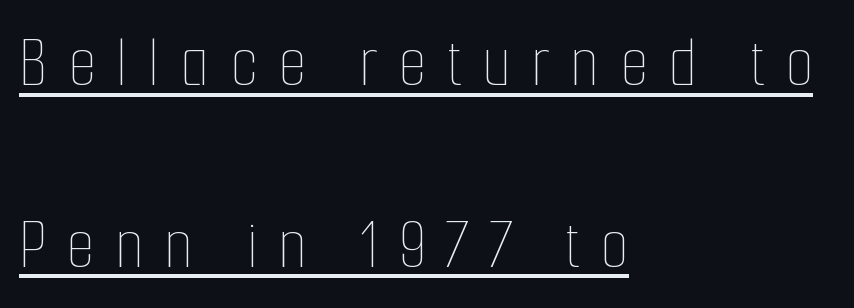
{"italic": "no", "bold": "no", "weight": "thin", "width": "condensed", "stroke_contrast": "low", "x_height": "medium", "monospaced": "no", "underline": "yes", "align": "left", "line_spacing": "loose", "line_spacing_ratio": 2.49, "letter_spacing": "wide", "letter_spacing_em": 0.28, "glyph_px": 73}
